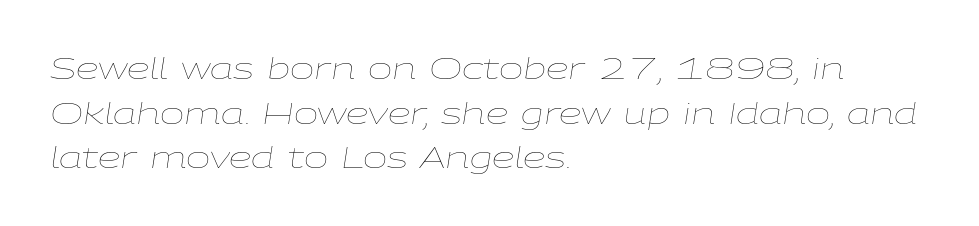
Q: Is the text bold? A: No.
Q: Is the text italic (slanted)? A: Yes, it leans right by about 9 degrees.
Q: Is the text underlined? A: No.
Q: How is the paragraph aligned? A: Left-aligned.
Q: Is the spacing between letters normal or unusually wide? A: Normal.
Q: Is the spacing between lines tight, normal or loose? A: Normal.
Q: Width (condensed, normal, or wide)? A: Wide.
Q: Stroke contrast? A: Low.
Q: x-height? A: Medium.
Q: Monospaced? A: No.
